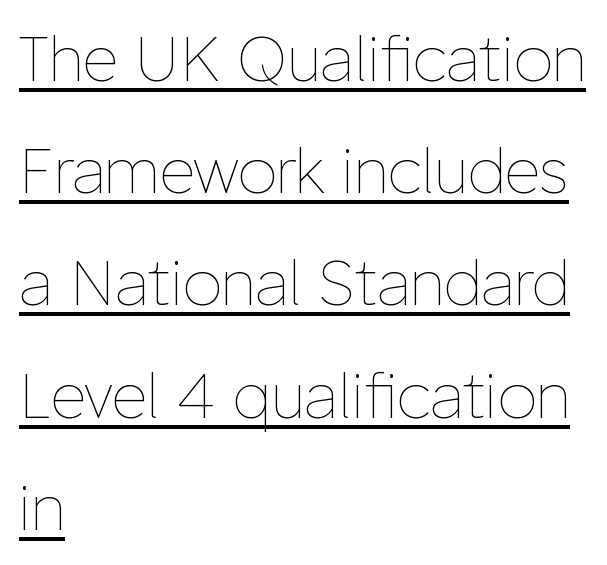
{"italic": "no", "bold": "no", "weight": "thin", "width": "normal", "stroke_contrast": "low", "x_height": "medium", "monospaced": "no", "underline": "yes", "align": "left", "line_spacing_ratio": 1.81, "letter_spacing": "normal", "letter_spacing_em": 0.0, "glyph_px": 62}
